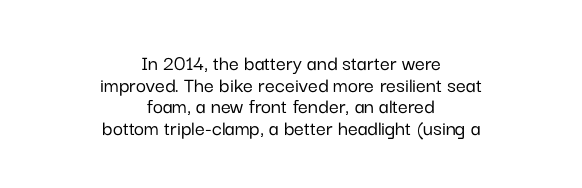
The image shows 22 px text type, upright; set centered, tight line spacing (0.98x), normal letter spacing, not underlined.
